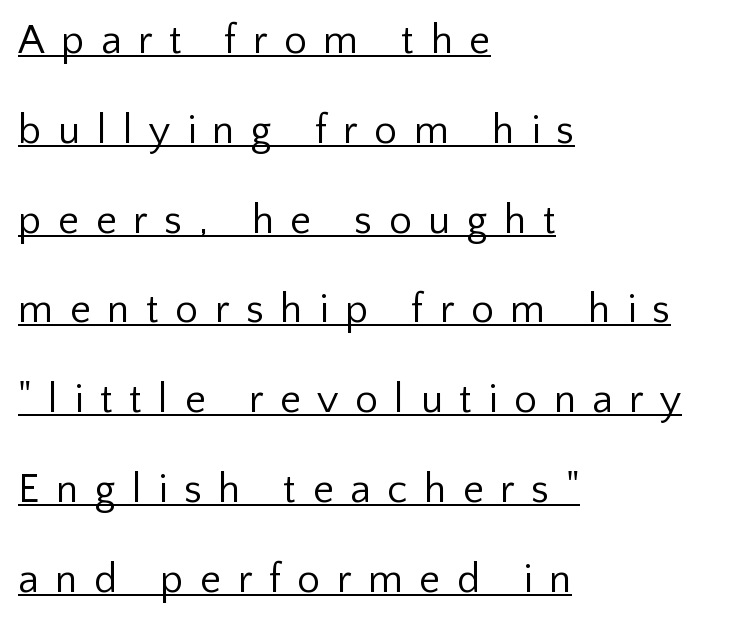
What kind of face is this? One without serifs — a sans. Nothing heavy about these letters — not bold at all. The vertical gap from one line to the next is large. The passage shown has open, widely tracked lettering throughout. The rendering anchors every line to the left-hand side.
